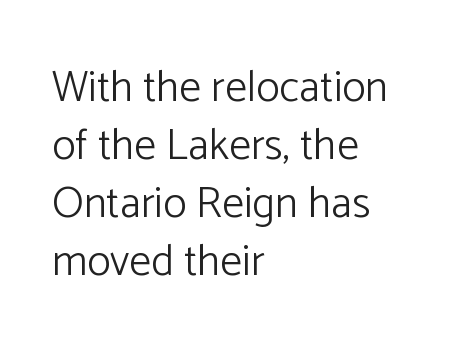
Q: Is the text bold? A: No.
Q: Is the text italic (slanted)? A: No, it is upright.
Q: Is the typeface a serif or a sans-serif typeface? A: Sans-serif.
Q: Is the text underlined? A: No.
Q: How is the paragraph aligned? A: Left-aligned.
Q: Is the spacing between letters normal or unusually wide? A: Normal.
Q: Is the spacing between lines tight, normal or loose? A: Normal.
Q: Width (condensed, normal, or wide)? A: Normal.
Q: Stroke contrast? A: Low.
Q: x-height? A: Medium.
Q: Monospaced? A: No.
